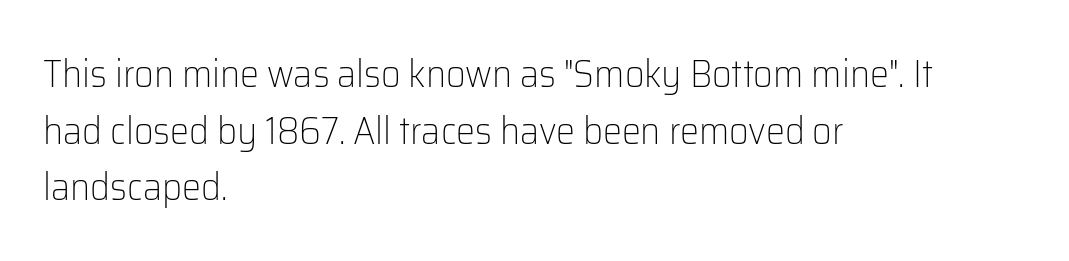
The image shows 38 px light sans-serif type, upright; set left-aligned, normal line spacing (1.49x), normal letter spacing, not underlined; low stroke contrast and a medium x-height.
